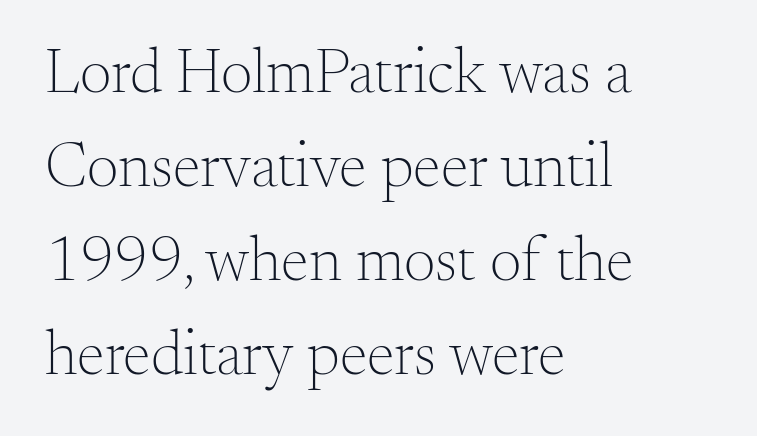
The image shows 63 px light serif type, upright; set left-aligned, normal line spacing (1.49x), normal letter spacing, not underlined; medium stroke contrast and a small x-height.
